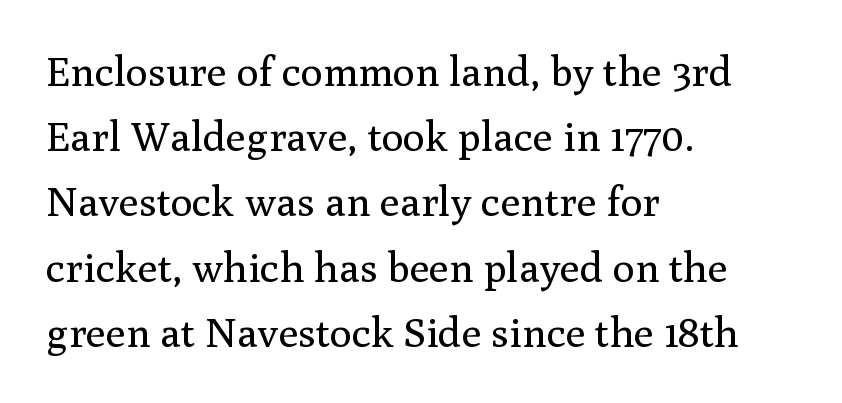
{"serif": "yes", "italic": "no", "bold": "no", "weight": "regular", "width": "normal", "stroke_contrast": "medium", "x_height": "medium", "monospaced": "no", "underline": "no", "align": "left", "line_spacing": "normal", "line_spacing_ratio": 1.59, "letter_spacing": "normal", "letter_spacing_em": 0.0, "glyph_px": 41}
